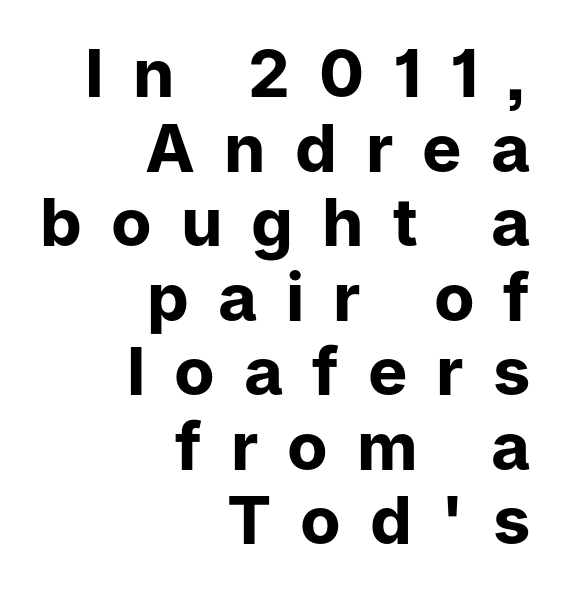
{"serif": "no", "italic": "no", "bold": "yes", "weight": "bold", "width": "normal", "stroke_contrast": "low", "x_height": "medium", "monospaced": "no", "underline": "no", "align": "right", "line_spacing": "tight", "line_spacing_ratio": 1.13, "letter_spacing": "wide", "letter_spacing_em": 0.44, "glyph_px": 66}
